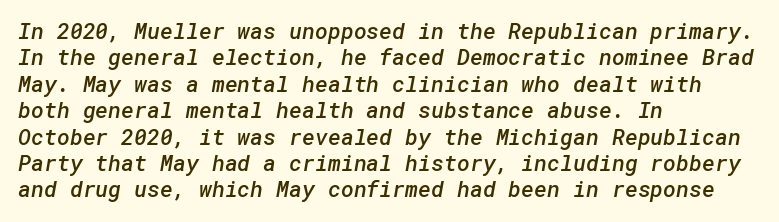
{"bold": "semi", "underline": "no", "align": "left", "line_spacing_ratio": 1.2, "letter_spacing": "normal", "letter_spacing_em": 0.0, "glyph_px": 22}
